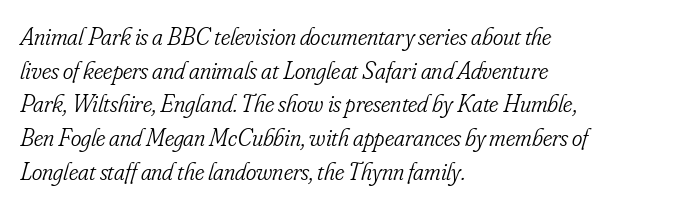
{"italic": "yes", "lean": "right", "slant_degrees": 16, "bold": "no", "underline": "no", "align": "left", "line_spacing": "normal", "line_spacing_ratio": 1.35, "letter_spacing": "normal", "letter_spacing_em": 0.0, "glyph_px": 25}
